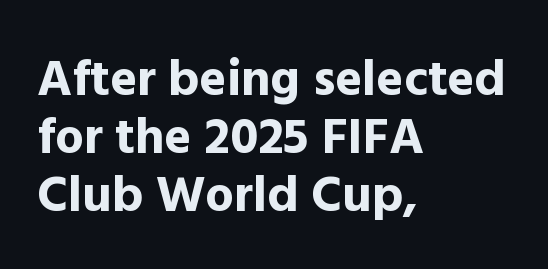
The area under the type is left untouched. The characters look thick and weighty, a clear bold. How are the letters spaced? Ordinarily, with no added tracking. The leading is snug, giving the passage a crowded texture. The face used here is proportionally spaced, like ordinary book or web type. This is the regular roman posture of the typeface.
